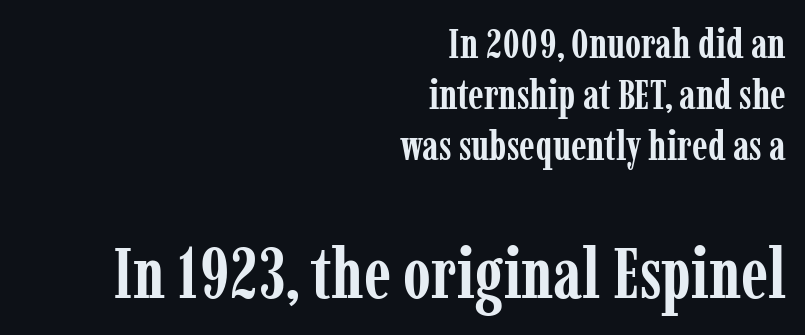
{"serif": "yes", "italic": "no", "bold": "yes", "weight": "semibold", "width": "condensed", "stroke_contrast": "low", "x_height": "medium", "monospaced": "no", "underline": "no", "align": "right", "line_spacing": "normal", "line_spacing_ratio": 1.25, "letter_spacing": "normal", "letter_spacing_em": 0.0, "larger_block": "second", "size_ratio": 1.73, "glyph_px": 71}
